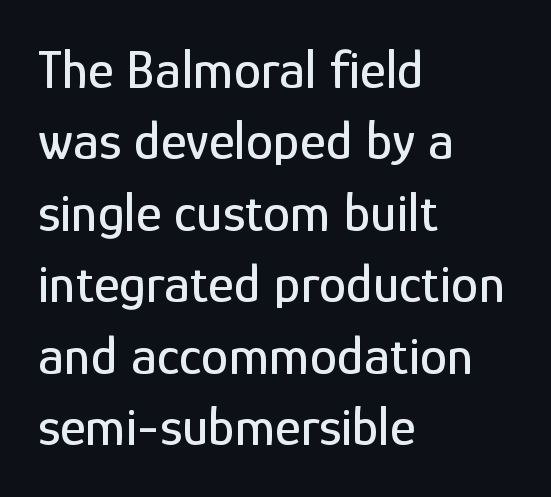
Q: Is the text italic (slanted)? A: No, it is upright.
Q: Is the typeface a serif or a sans-serif typeface? A: Sans-serif.
Q: Is the text underlined? A: No.
Q: How is the paragraph aligned? A: Left-aligned.
Q: Is the spacing between letters normal or unusually wide? A: Normal.
Q: Is the spacing between lines tight, normal or loose? A: Normal.
Q: Width (condensed, normal, or wide)? A: Condensed.
Q: Stroke contrast? A: Low.
Q: x-height? A: Medium.
Q: Monospaced? A: No.
